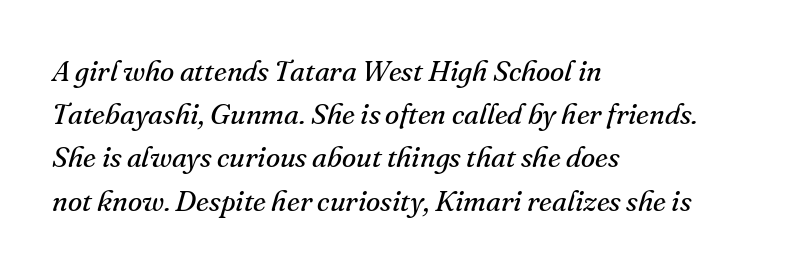
The space beneath each line is pristine and unruled. The font sits on the lighter half of the weight spectrum, regular included. The text block is weighted toward the left margin, trailing off unevenly rightward. Whoever set this chose a conventional vertical rhythm. In terms of letterform style, serifs are clearly present. These lines are rendered in a variable-pitch font.
